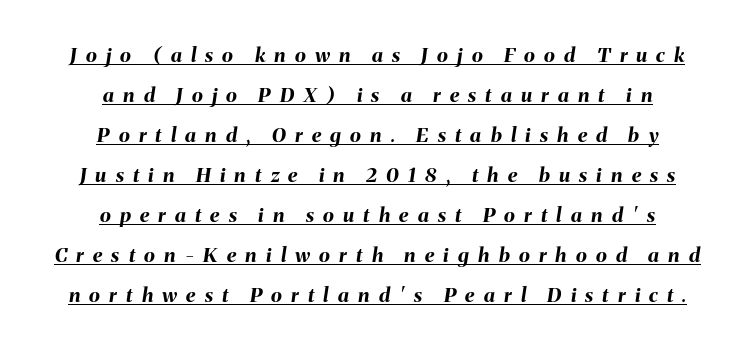
Q: Is the text bold? A: Yes.
Q: Is the text italic (slanted)? A: Yes, it leans right by about 8 degrees.
Q: Is the text underlined? A: Yes.
Q: How is the paragraph aligned? A: Centered.
Q: Is the spacing between letters normal or unusually wide? A: Unusually wide.
Q: Is the spacing between lines tight, normal or loose? A: Loose.
